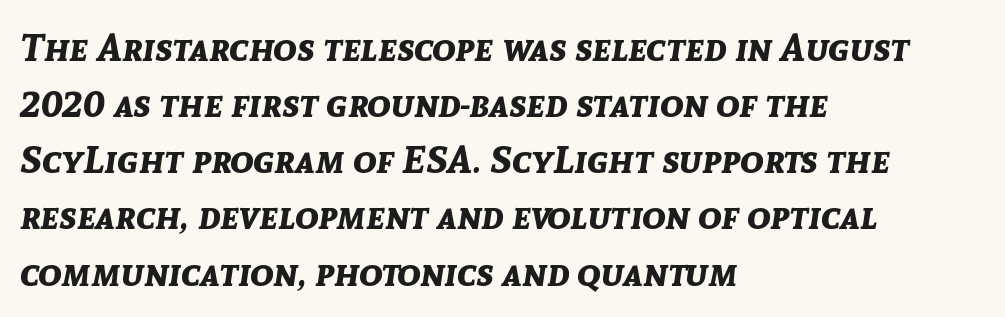
The image shows 39 px bold type, italic (leaning right); set left-aligned, normal line spacing (1.44x), normal letter spacing, not underlined; low stroke contrast and a medium x-height.
